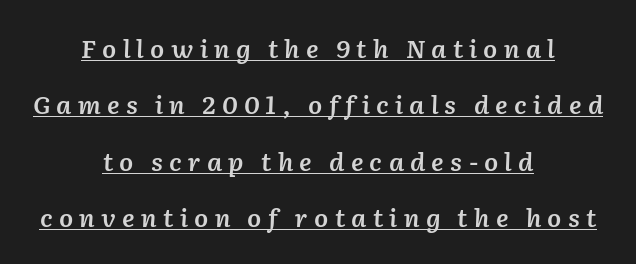
These lines stand farther apart than default settings would place them. As a designer I'd log this as weight 600, semibold. The type is letterspaced generously, with wide tracking. Would a proofreader flag this as italicized? Yes.
